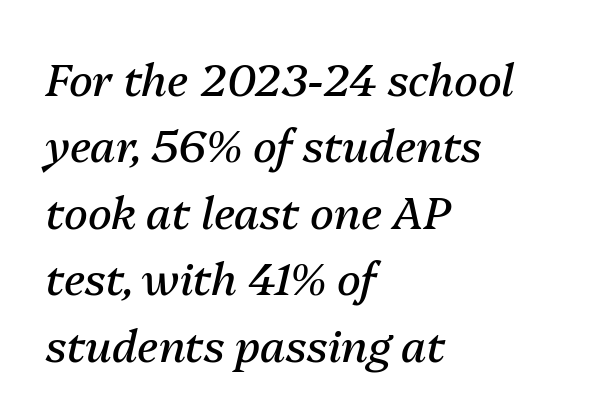
Q: Is the text bold? A: No.
Q: Is the text italic (slanted)? A: Yes, it leans right by about 13 degrees.
Q: Is the text underlined? A: No.
Q: How is the paragraph aligned? A: Left-aligned.
Q: Is the spacing between letters normal or unusually wide? A: Normal.
Q: Is the spacing between lines tight, normal or loose? A: Normal.
Q: Width (condensed, normal, or wide)? A: Normal.
Q: Stroke contrast? A: Medium.
Q: x-height? A: Medium.
Q: Monospaced? A: No.
